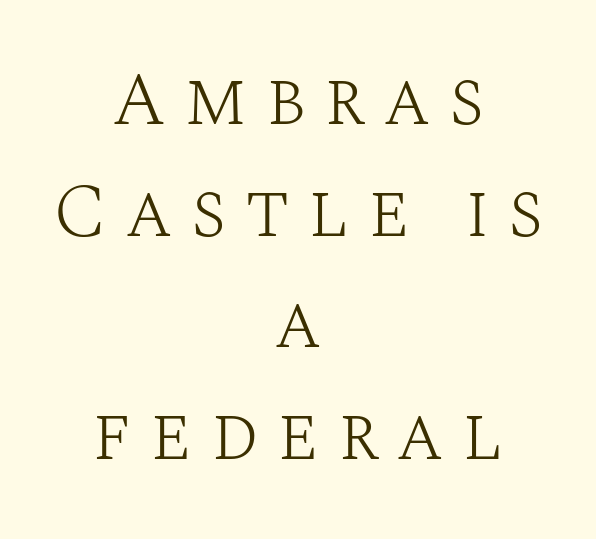
Q: Is the text bold? A: No.
Q: Is the text italic (slanted)? A: No, it is upright.
Q: Is the typeface a serif or a sans-serif typeface? A: Serif.
Q: Is the text underlined? A: No.
Q: How is the paragraph aligned? A: Centered.
Q: Is the spacing between letters normal or unusually wide? A: Unusually wide.
Q: Is the spacing between lines tight, normal or loose? A: Normal.
Q: Width (condensed, normal, or wide)? A: Normal.
Q: Stroke contrast? A: Medium.
Q: x-height? A: Large.
Q: Monospaced? A: No.
